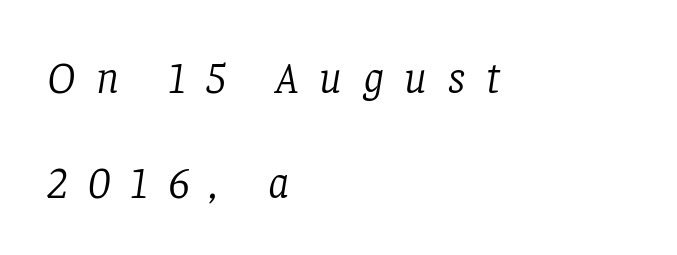
{"serif": "yes", "italic": "yes", "lean": "right", "slant_degrees": 8, "bold": "no", "weight": "light", "width": "normal", "stroke_contrast": "low", "x_height": "large", "monospaced": "no", "underline": "no", "align": "left", "line_spacing": "loose", "line_spacing_ratio": 2.38, "letter_spacing": "wide", "letter_spacing_em": 0.47, "glyph_px": 44}
